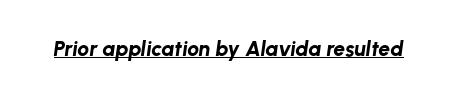
Q: Is the text bold? A: Yes.
Q: Is the text italic (slanted)? A: Yes, it leans right by about 8 degrees.
Q: Is the text underlined? A: Yes.
Q: Is the spacing between letters normal or unusually wide? A: Normal.
